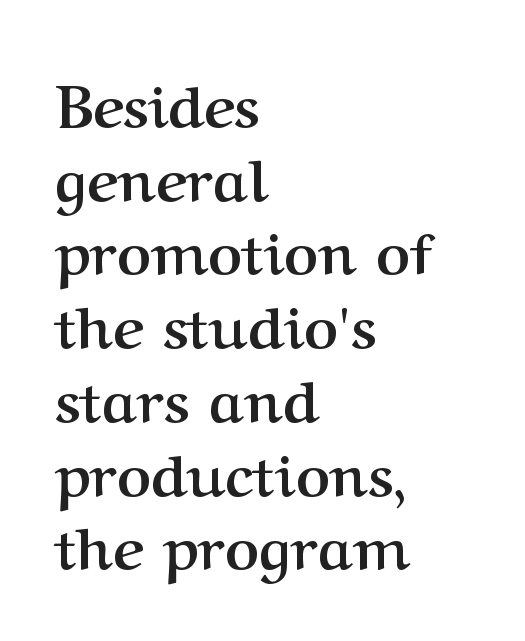
{"serif": "yes", "italic": "no", "bold": "yes", "weight": "semibold", "width": "normal", "stroke_contrast": "medium", "x_height": "medium", "monospaced": "no", "underline": "no", "align": "left", "line_spacing": "normal", "line_spacing_ratio": 1.25, "letter_spacing": "normal", "letter_spacing_em": 0.0, "glyph_px": 59}
